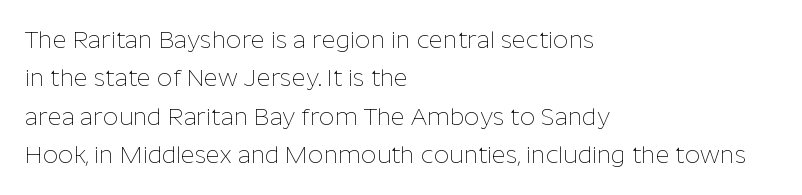
{"italic": "no", "bold": "no", "underline": "no", "align": "left", "line_spacing": "normal", "line_spacing_ratio": 1.6, "letter_spacing": "normal", "letter_spacing_em": 0.0, "glyph_px": 24}
